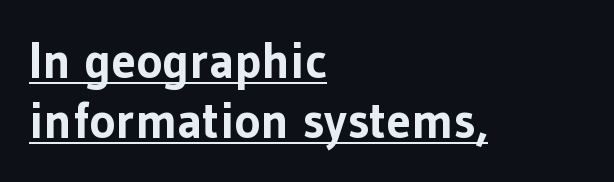
The image shows 50 px bold sans-serif type, upright; set left-aligned, line spacing 1.21x, normal letter spacing, underlined; low stroke contrast and a medium x-height.
